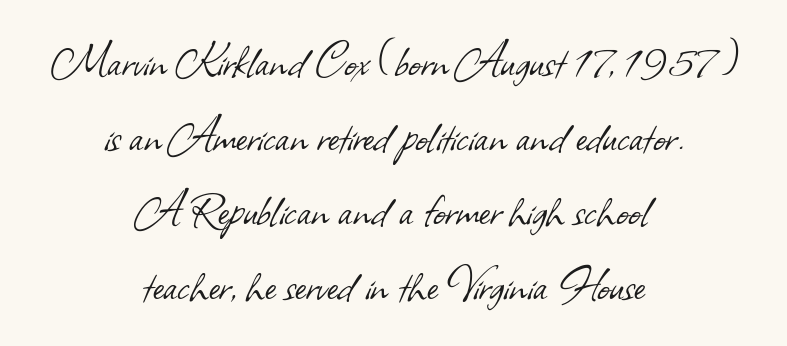
Is this a fixed-width face? No — the glyphs have proportional, varying widths. Words float on clear page, feet unadorned. Summary of vertical rhythm: regular, with standard interline spacing. Does the type have serifs? No, each stem ends abruptly.
